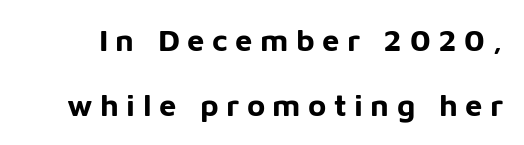
The image shows 31 px bold sans-serif type, upright; set loose line spacing (2.11x), unusually wide letter spacing (+0.24 em), not underlined; low stroke contrast and a medium x-height.
